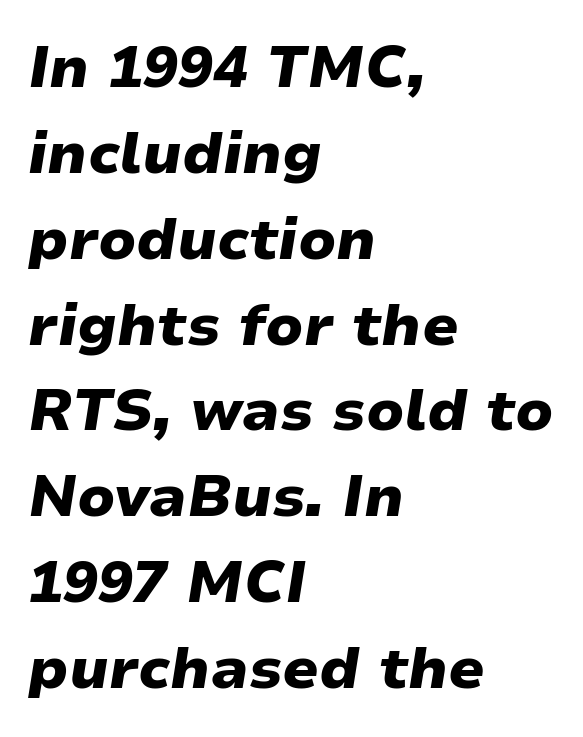
Heft: maximum for text — a bold. Each word holds together tightly as a unit, with standard inter-letter gaps. Every character sits at an angle, as italics do. Interline gaps are of average width in this sample. Any mark beneath the type? The region is blank. This sample has the flowing, uneven cadence of proportional lettering.
